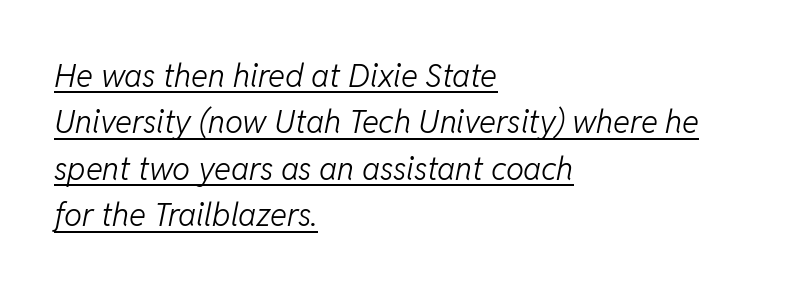
Q: Is the text bold? A: No.
Q: Is the text italic (slanted)? A: Yes, it leans right by about 11 degrees.
Q: Is the text underlined? A: Yes.
Q: How is the paragraph aligned? A: Left-aligned.
Q: Is the spacing between letters normal or unusually wide? A: Normal.
Q: Is the spacing between lines tight, normal or loose? A: Normal.
Q: Width (condensed, normal, or wide)? A: Normal.
Q: Stroke contrast? A: Low.
Q: x-height? A: Medium.
Q: Monospaced? A: No.
